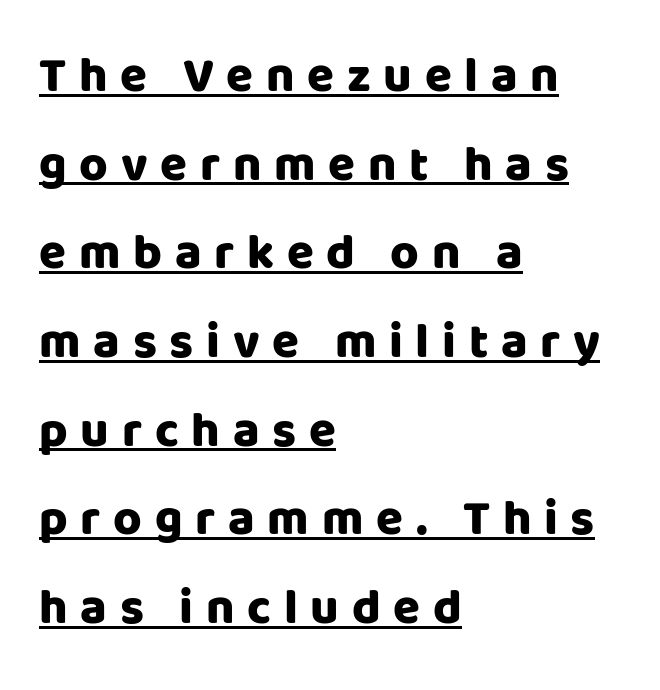
Q: Is the text bold? A: Yes.
Q: Is the text italic (slanted)? A: No, it is upright.
Q: Is the typeface a serif or a sans-serif typeface? A: Sans-serif.
Q: Is the text underlined? A: Yes.
Q: How is the paragraph aligned? A: Left-aligned.
Q: Is the spacing between letters normal or unusually wide? A: Unusually wide.
Q: Width (condensed, normal, or wide)? A: Normal.
Q: Stroke contrast? A: Low.
Q: x-height? A: Large.
Q: Monospaced? A: No.
